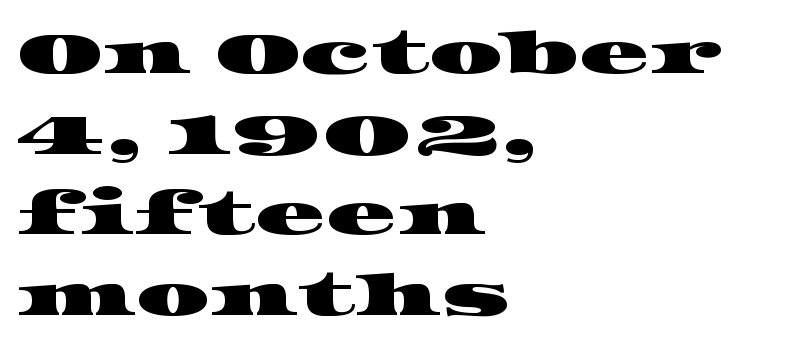
Think of a printed novel: that variable character pitch is what you see here. The baseline area is clear. No extra tracking has been applied to these lines. Students, observe: this is what conventionally led text looks like. Casual observation: everything's shoved over to the left. The passage shown is typeset with a serif family.
